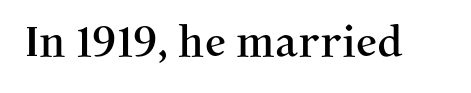
{"serif": "yes", "italic": "no", "width": "normal", "stroke_contrast": "medium", "x_height": "medium", "monospaced": "no", "underline": "no", "letter_spacing": "normal", "letter_spacing_em": 0.0, "glyph_px": 42}
